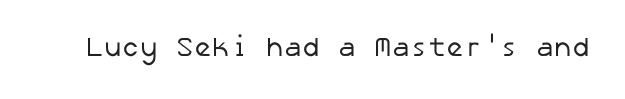
{"bold": "no", "underline": "no", "letter_spacing": "normal", "letter_spacing_em": 0.0, "glyph_px": 27}
